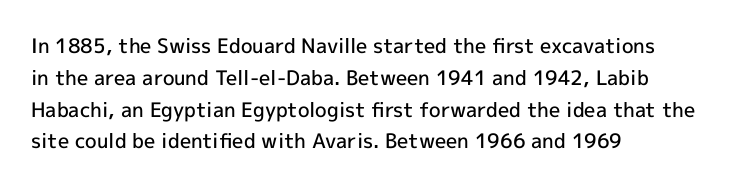
In terms of letterspacing, this is plain default setting. Words float on clear page, feet unadorned. A fair bit of extra ink — the face is semibold, not bold. One-word summary of the alignment: left. A typesetter would call this leading conventional body-copy spacing.
